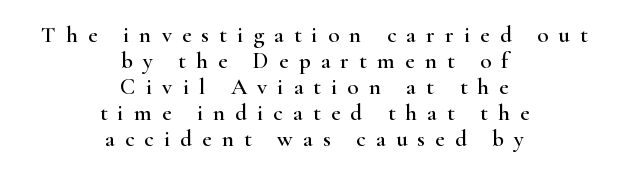
Q: Is the text italic (slanted)? A: No, it is upright.
Q: Is the text underlined? A: No.
Q: How is the paragraph aligned? A: Centered.
Q: Is the spacing between letters normal or unusually wide? A: Unusually wide.
Q: Is the spacing between lines tight, normal or loose? A: Tight.
